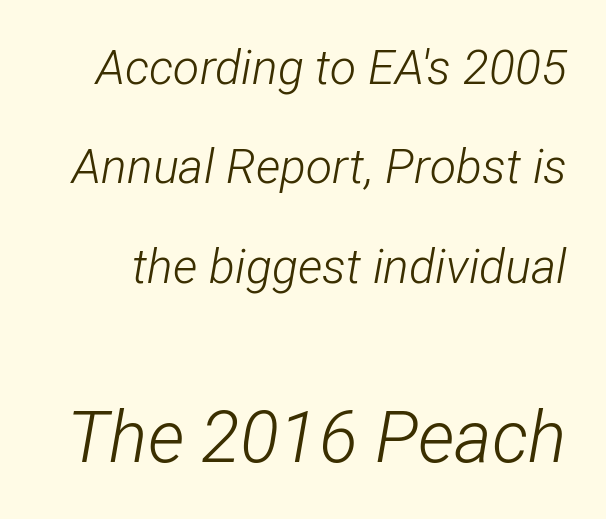
Q: Is the text bold? A: No.
Q: Is the text italic (slanted)? A: Yes, it leans right by about 12 degrees.
Q: Is the text underlined? A: No.
Q: Is the spacing between letters normal or unusually wide? A: Normal.
Q: Is the spacing between lines tight, normal or loose? A: Loose.
Q: Which block of text is set in a larger size, the first (top) or the second (bottom)? A: The second (bottom) one.
Q: Width (condensed, normal, or wide)? A: Condensed.
Q: Stroke contrast? A: Low.
Q: x-height? A: Medium.
Q: Monospaced? A: No.
